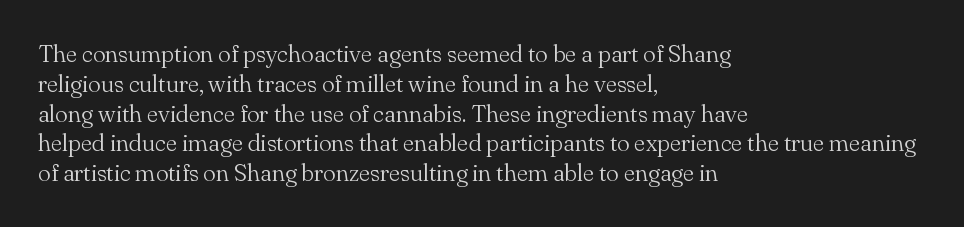
{"italic": "no", "bold": "no", "underline": "no", "align": "left", "line_spacing_ratio": 1.24, "letter_spacing": "normal", "letter_spacing_em": 0.0, "glyph_px": 24}
